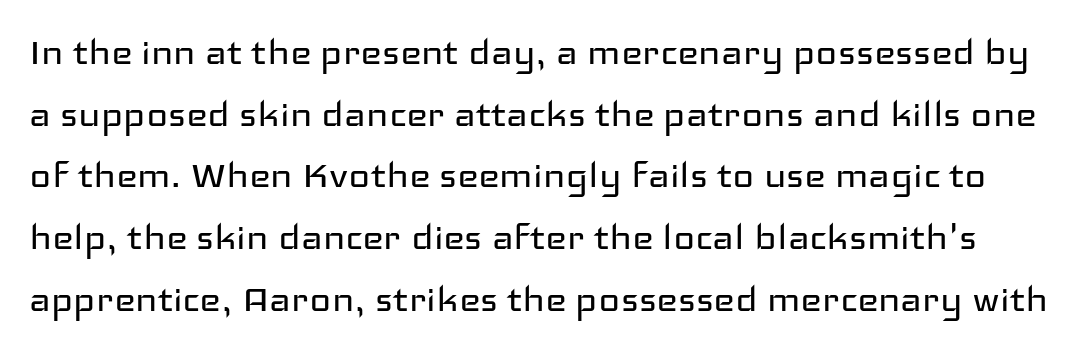
The image shows 46 px regular-weight, wide sans-serif type, upright; set normal line spacing (1.34x), normal letter spacing, not underlined; low stroke contrast and a medium x-height.
